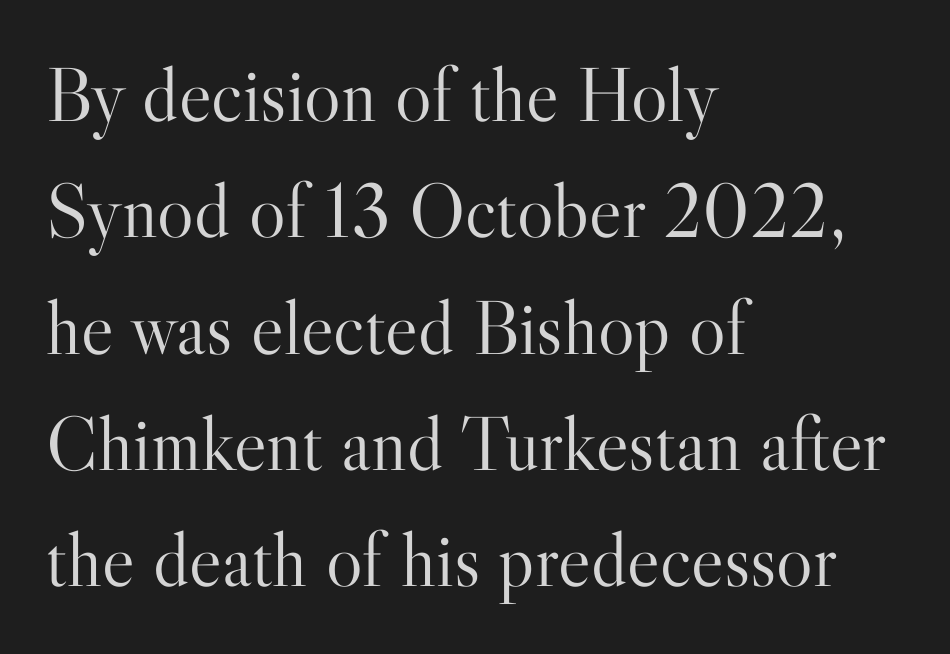
{"serif": "yes", "italic": "no", "bold": "no", "weight": "light", "width": "normal", "stroke_contrast": "high", "x_height": "small", "monospaced": "no", "underline": "no", "align": "left", "line_spacing": "normal", "line_spacing_ratio": 1.51, "letter_spacing": "normal", "letter_spacing_em": 0.0, "glyph_px": 77}
